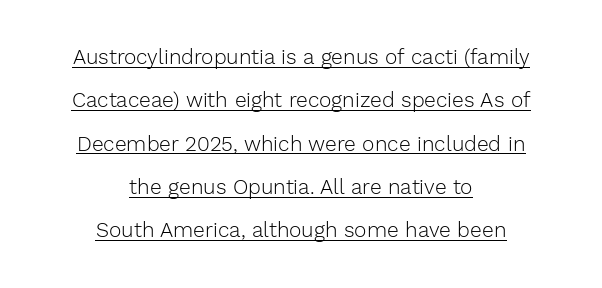
Q: Is the text bold? A: No.
Q: Is the text italic (slanted)? A: No, it is upright.
Q: Is the text underlined? A: Yes.
Q: How is the paragraph aligned? A: Centered.
Q: Is the spacing between letters normal or unusually wide? A: Normal.
Q: Is the spacing between lines tight, normal or loose? A: Loose.
